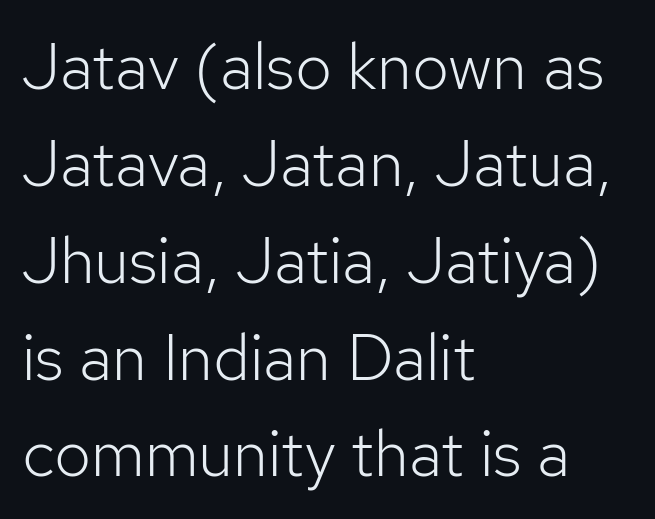
This sample is left-justified, so line endings fall wherever the words run out. Think standard paragraph weight, or any step lighter than that. Unmarked baselines from the first word to the last. Compared with typical body copy, the letter spacing here is the same. Does the lettering tilt? It doesn't — this is upright.
